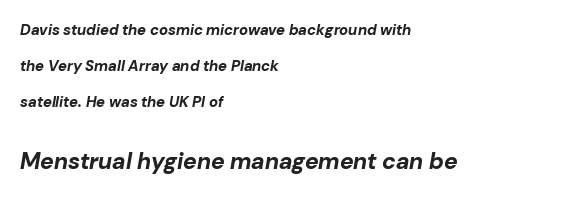
Q: Is the text bold? A: Yes.
Q: Is the text italic (slanted)? A: Yes, it leans right by about 10 degrees.
Q: Is the text underlined? A: No.
Q: How is the paragraph aligned? A: Left-aligned.
Q: Is the spacing between letters normal or unusually wide? A: Normal.
Q: Is the spacing between lines tight, normal or loose? A: Loose.
Q: Which block of text is set in a larger size, the first (top) or the second (bottom)? A: The second (bottom) one.
